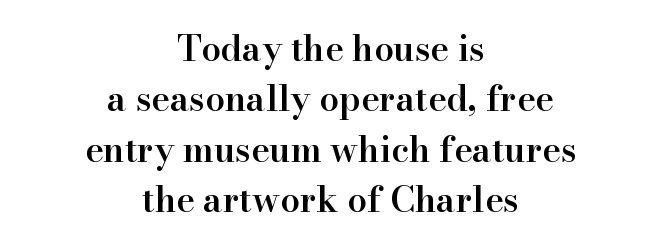
A centered setting, common on invitations and titles, is used for this passage. Small tapered or slab feet sit at the stroke ends, so this counts as serif. Spacing between characters is what you'd get straight out of the box. These lines are rendered in a variable-pitch font. This is roman type, the default non-slanted kind.
